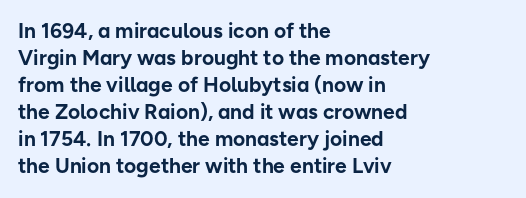
Q: Is the text bold? A: Yes.
Q: Is the text italic (slanted)? A: No, it is upright.
Q: Is the text underlined? A: No.
Q: How is the paragraph aligned? A: Left-aligned.
Q: Is the spacing between letters normal or unusually wide? A: Normal.
Q: Is the spacing between lines tight, normal or loose? A: Normal.
